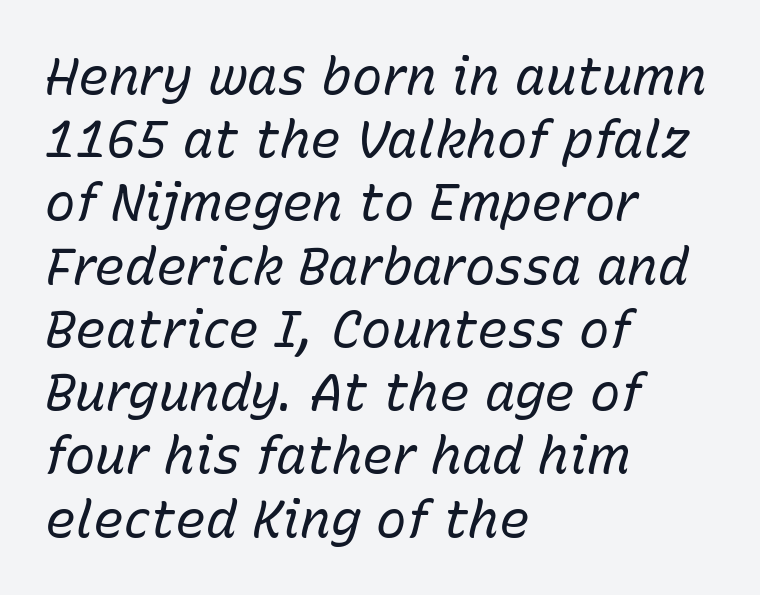
The image shows 51 px regular-weight type, italic (leaning right); set left-aligned, line spacing 1.24x, normal letter spacing, not underlined; low stroke contrast and a medium x-height.
